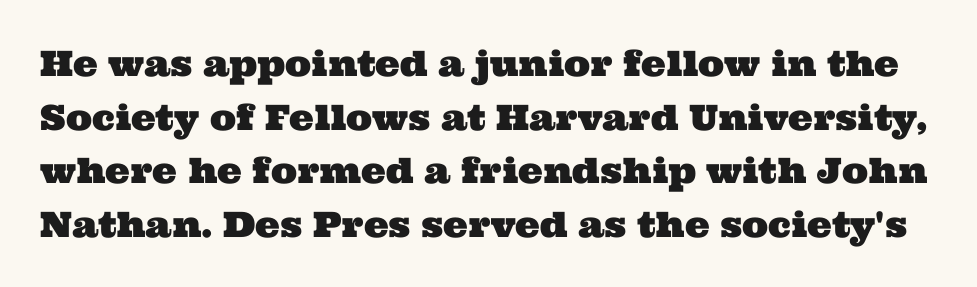
The letters advance in unequal steps, a hallmark of proportional type. Only glyphs here, with clear space below each row. The tracking reads as untouched default to a designer's eye. These lines sit exactly where default settings would place them. Look at the bottom of the vertical strokes: they flare into serifs here.
